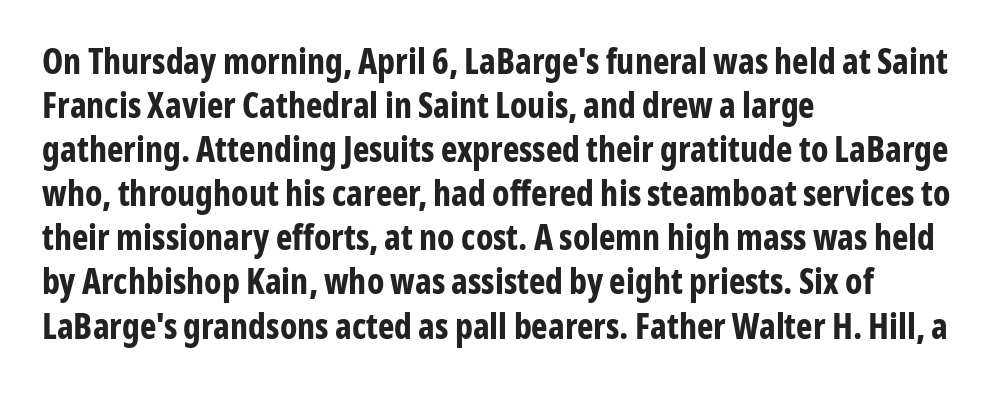
{"serif": "no", "italic": "no", "bold": "yes", "weight": "bold", "width": "condensed", "stroke_contrast": "low", "x_height": "medium", "monospaced": "no", "underline": "no", "align": "left", "line_spacing": "normal", "line_spacing_ratio": 1.26, "letter_spacing": "normal", "letter_spacing_em": 0.0, "glyph_px": 35}
